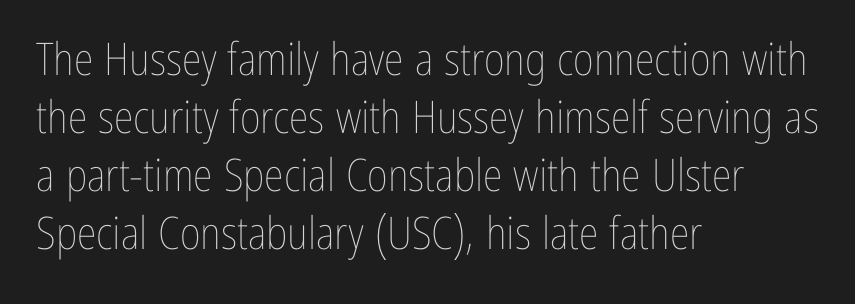
{"italic": "no", "bold": "no", "weight": "thin", "width": "condensed", "stroke_contrast": "low", "x_height": "medium", "monospaced": "no", "underline": "no", "align": "left", "line_spacing": "normal", "line_spacing_ratio": 1.29, "letter_spacing": "normal", "letter_spacing_em": 0.0, "glyph_px": 45}
